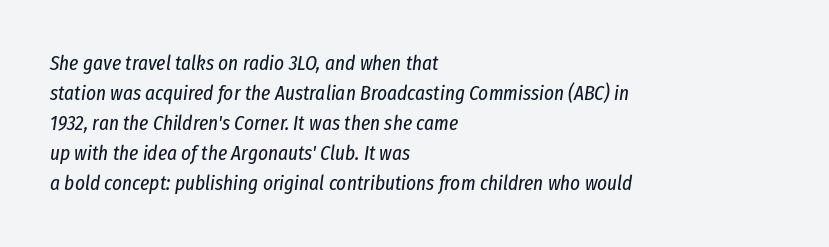
{"italic": "yes", "lean": "right", "slant_degrees": 8, "bold": "no", "underline": "no", "align": "left", "line_spacing": "normal", "line_spacing_ratio": 1.43, "letter_spacing": "normal", "letter_spacing_em": 0.0, "glyph_px": 21}
